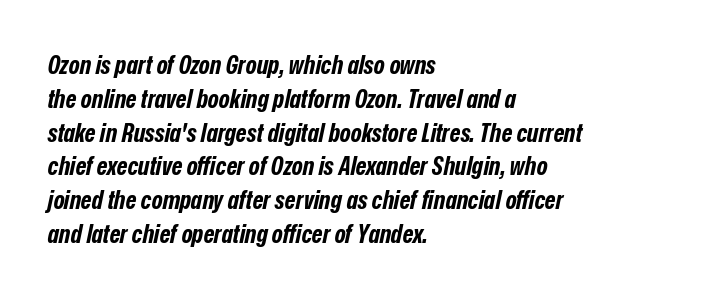
Q: Is the text bold? A: Yes.
Q: Is the text italic (slanted)? A: Yes, it leans right by about 12 degrees.
Q: Is the text underlined? A: No.
Q: How is the paragraph aligned? A: Left-aligned.
Q: Is the spacing between letters normal or unusually wide? A: Normal.
Q: Is the spacing between lines tight, normal or loose? A: Normal.
